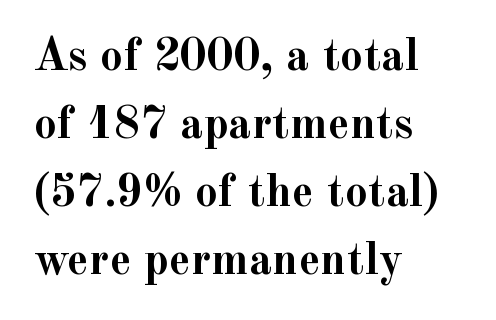
The image shows 46 px semibold serif type, upright; set left-aligned, normal line spacing (1.48x), normal letter spacing, not underlined; a small x-height.
